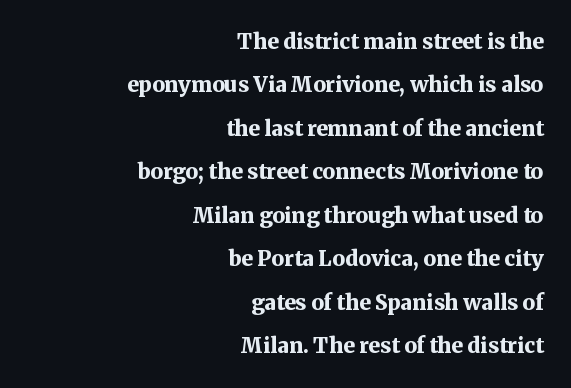
Every character sits straight up, as roman type does. No word sits above an underline. Compared with typical body copy, the letter spacing here is the same. Is the block centered? No — it sits flush against the right margin.
